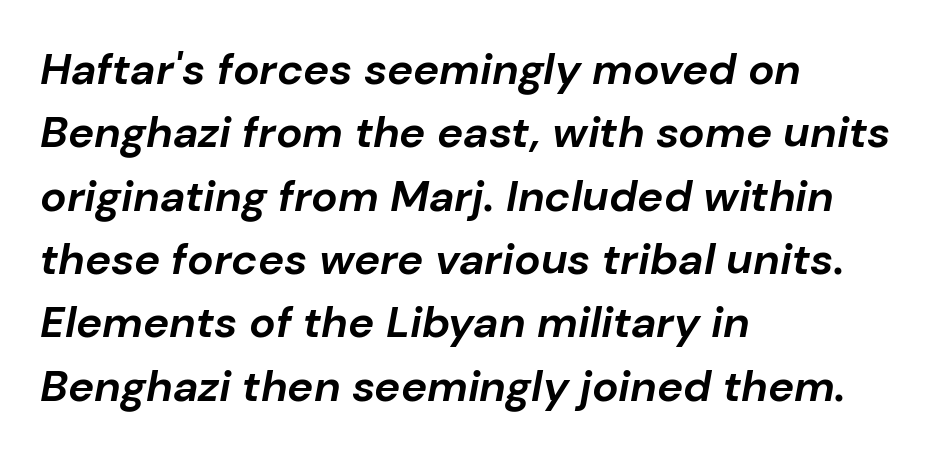
{"italic": "yes", "lean": "right", "slant_degrees": 10, "bold": "yes", "weight": "bold", "width": "normal", "stroke_contrast": "low", "x_height": "medium", "monospaced": "no", "underline": "no", "align": "left", "line_spacing": "normal", "line_spacing_ratio": 1.44, "letter_spacing": "normal", "letter_spacing_em": 0.0, "glyph_px": 44}
